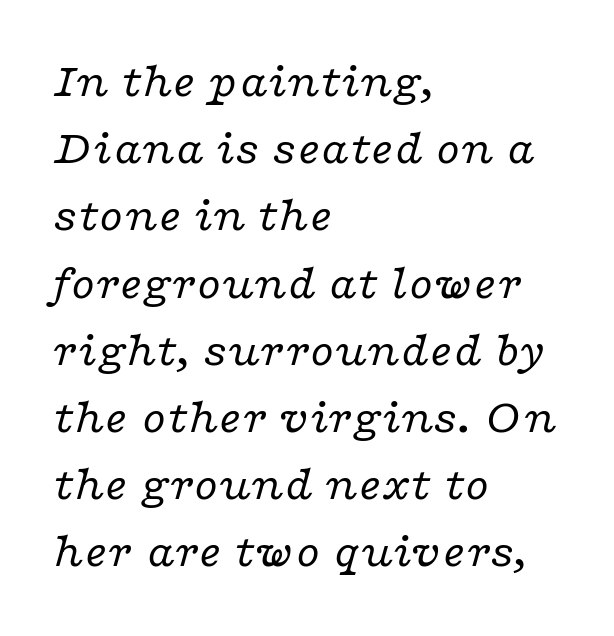
{"serif": "yes", "italic": "yes", "lean": "right", "slant_degrees": 16, "bold": "no", "weight": "regular", "width": "wide", "stroke_contrast": "low", "x_height": "medium", "monospaced": "no", "underline": "no", "align": "left", "line_spacing": "normal", "line_spacing_ratio": 1.4, "letter_spacing": "normal", "letter_spacing_em": 0.0, "glyph_px": 48}
